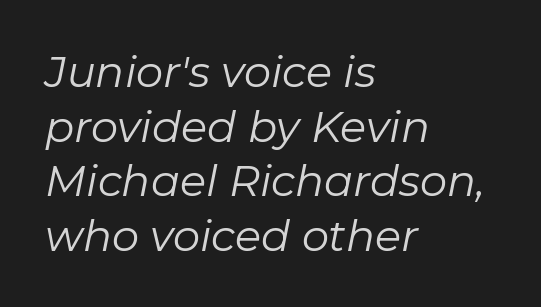
The image shows 43 px regular-weight type, italic (leaning right); set left-aligned, normal line spacing (1.27x), normal letter spacing, not underlined; low stroke contrast and a medium x-height.
